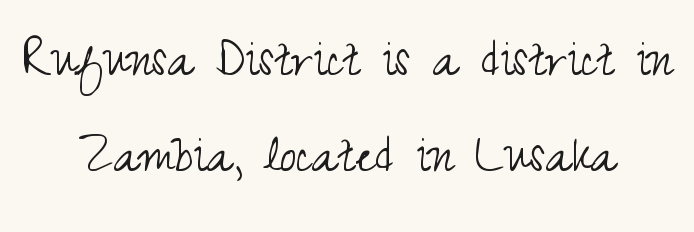
Visually the block forms a symmetrical silhouette, jagged on both flanks. Each stroke keeps to a modest, everyday thickness or less. The tracking reads as untouched default to a designer's eye. Spacing verdict: proportional, widths tailored to each character. The font family rendered here belongs to the sans-serif group. Letters rest on an invisible, unmarked baseline.
